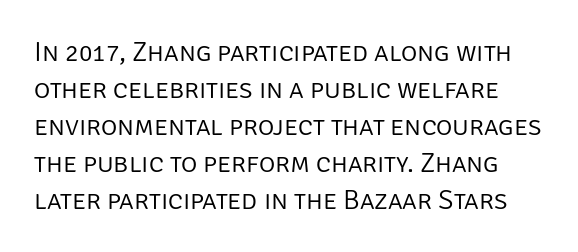
The image shows 28 px light sans-serif type, upright; set normal line spacing (1.32x), normal letter spacing, not underlined; low stroke contrast and a large x-height.
